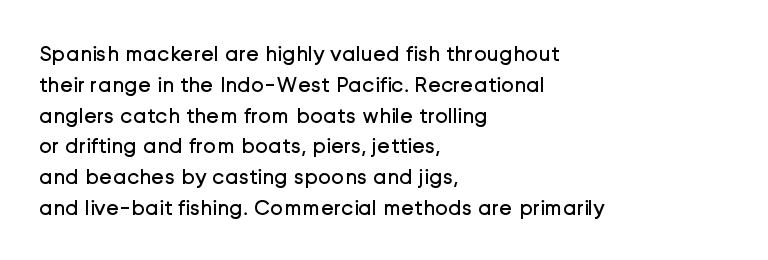
Q: Is the text bold? A: No.
Q: Is the text italic (slanted)? A: No, it is upright.
Q: Is the text underlined? A: No.
Q: How is the paragraph aligned? A: Left-aligned.
Q: Is the spacing between letters normal or unusually wide? A: Normal.
Q: Is the spacing between lines tight, normal or loose? A: Normal.
